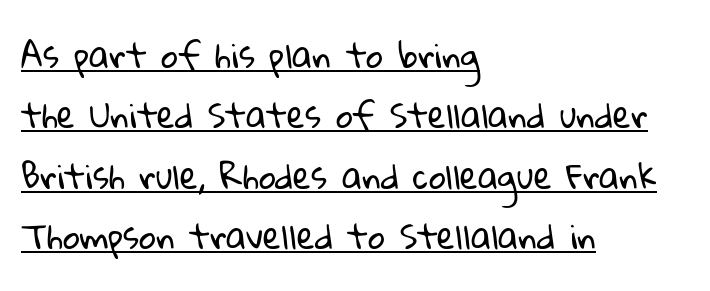
The image shows 33 px regular-weight sans-serif type; set left-aligned, line spacing 1.83x, normal letter spacing, underlined; low stroke contrast and a medium x-height.
